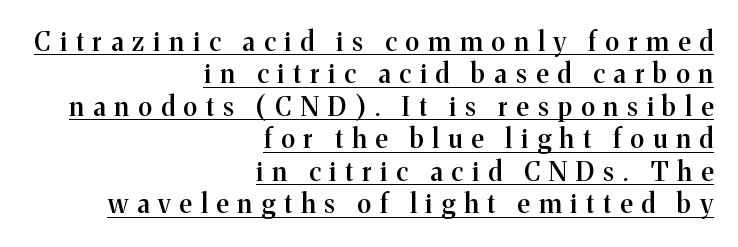
{"italic": "no", "bold": "semi", "underline": "yes", "align": "right", "line_spacing": "normal", "line_spacing_ratio": 1.25, "letter_spacing": "wide", "letter_spacing_em": 0.35, "glyph_px": 26}
